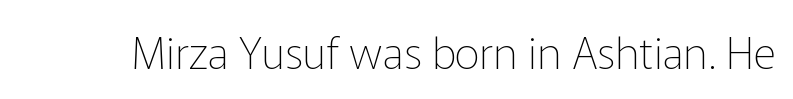
{"serif": "no", "italic": "no", "bold": "no", "weight": "thin", "width": "normal", "stroke_contrast": "low", "x_height": "medium", "monospaced": "no", "underline": "no", "letter_spacing": "normal", "letter_spacing_em": 0.0, "glyph_px": 44}
